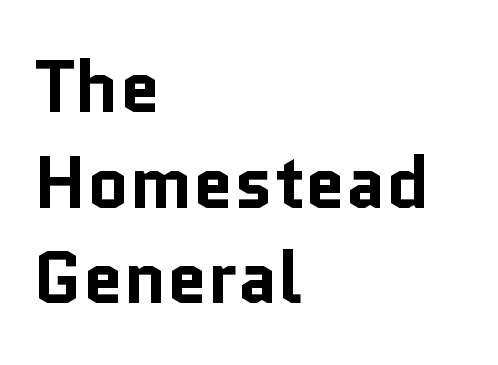
The compositor pushed each line to the left boundary. Stroke terminals: plain, sans-serif. Descenders hang freely into open space. This block has exactly the height ordinary leading produces. A typesetter would call this zero additional tracking.
